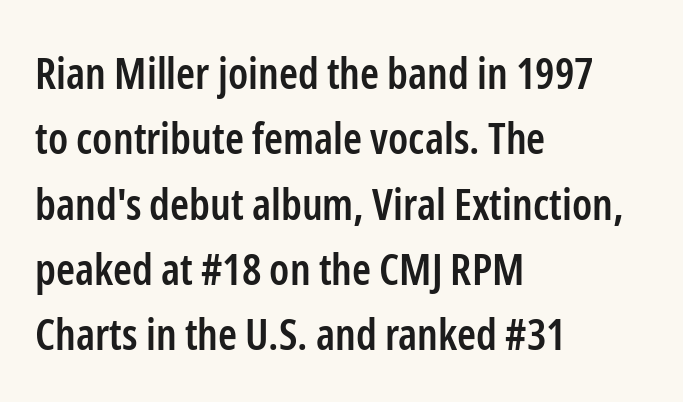
Is the letter spacing exaggerated? No — it looks like the ordinary default. Character widths vary here, with narrow letters taking less room than wide ones. The words here are not underlined. These lines were composed using upright roman letters. Compared with a centered layout, this one pins lines to the left instead. Compared with typical paragraphs, the rows here are spaced about the same.
